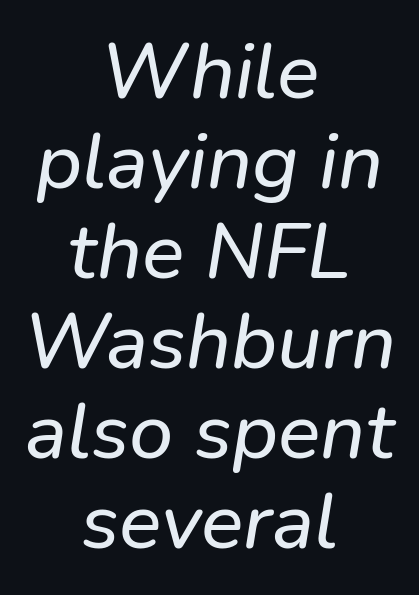
Notice how descenders almost collide with the ascenders below — that's tight leading. Look at the bottom of the vertical strokes: they stop flat, with no serifs. The passage shown is not underscored anywhere. The paragraph has two soft edges and a firm central axis. You could not count columns in this text — the font is proportionally spaced.
